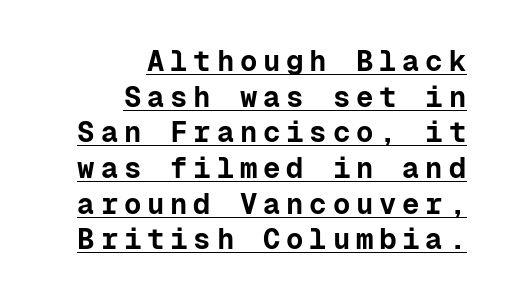
The image shows 29 px bold sans-serif type, upright, monospaced; set right-aligned, line spacing 1.23x, unusually wide letter spacing (+0.2 em), underlined; low stroke contrast and a medium x-height.
